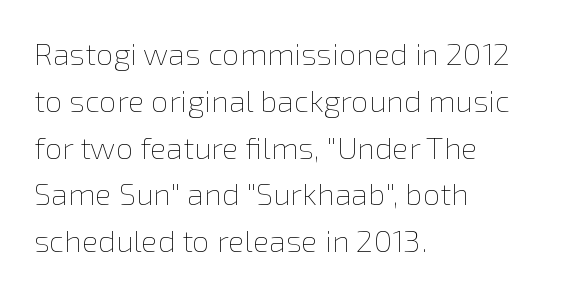
Q: Is the text bold? A: No.
Q: Is the text italic (slanted)? A: No, it is upright.
Q: Is the text underlined? A: No.
Q: How is the paragraph aligned? A: Left-aligned.
Q: Is the spacing between letters normal or unusually wide? A: Normal.
Q: Is the spacing between lines tight, normal or loose? A: Normal.
Q: Width (condensed, normal, or wide)? A: Normal.
Q: Stroke contrast? A: Low.
Q: x-height? A: Medium.
Q: Monospaced? A: No.
